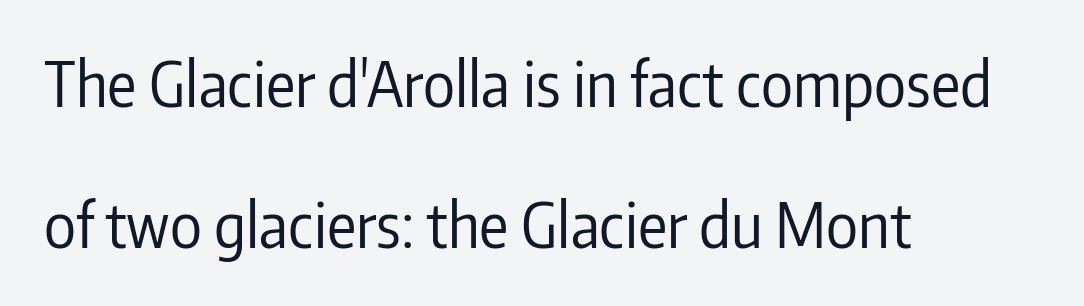
{"serif": "no", "italic": "no", "bold": "no", "weight": "regular", "width": "condensed", "stroke_contrast": "low", "x_height": "medium", "monospaced": "no", "underline": "no", "align": "left", "line_spacing": "loose", "line_spacing_ratio": 2.31, "letter_spacing": "normal", "letter_spacing_em": 0.0, "glyph_px": 61}
